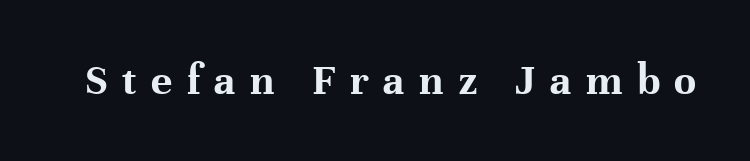
Q: Is the text bold? A: Yes.
Q: Is the text italic (slanted)? A: No, it is upright.
Q: Is the typeface a serif or a sans-serif typeface? A: Serif.
Q: Is the text underlined? A: No.
Q: Is the spacing between letters normal or unusually wide? A: Unusually wide.
Q: Width (condensed, normal, or wide)? A: Normal.
Q: Stroke contrast? A: High.
Q: x-height? A: Medium.
Q: Monospaced? A: No.
